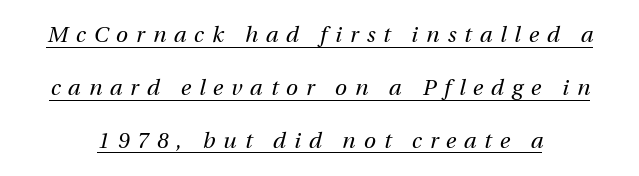
The image shows 22 px text type, italic (leaning right); set loose line spacing (2.4x), unusually wide letter spacing (+0.36 em), underlined.
